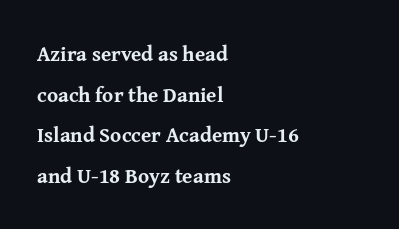
Q: Is the text bold? A: Yes.
Q: Is the text italic (slanted)? A: No, it is upright.
Q: Is the text underlined? A: No.
Q: How is the paragraph aligned? A: Left-aligned.
Q: Is the spacing between letters normal or unusually wide? A: Normal.
Q: Is the spacing between lines tight, normal or loose? A: Loose.
